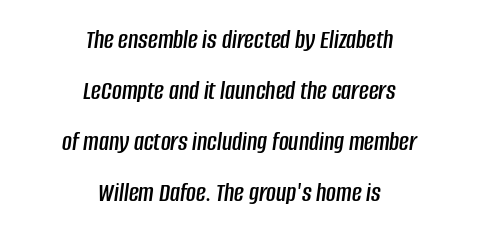
The image shows 27 px text type, italic (leaning right); set centered, line spacing 1.89x, normal letter spacing, not underlined.
